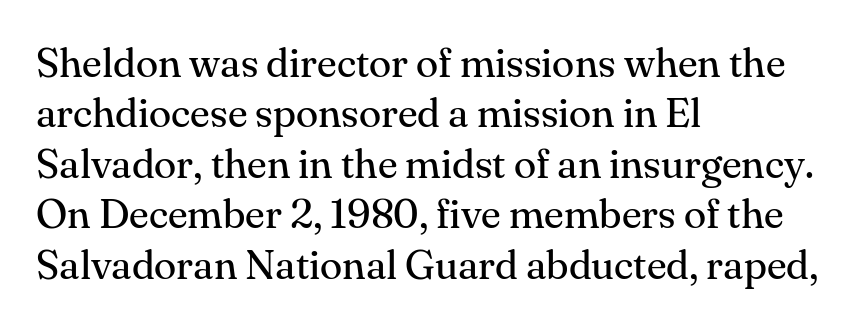
Q: Is the text bold? A: No.
Q: Is the text italic (slanted)? A: No, it is upright.
Q: Is the typeface a serif or a sans-serif typeface? A: Serif.
Q: Is the text underlined? A: No.
Q: How is the paragraph aligned? A: Left-aligned.
Q: Is the spacing between letters normal or unusually wide? A: Normal.
Q: Width (condensed, normal, or wide)? A: Normal.
Q: Stroke contrast? A: Medium.
Q: x-height? A: Small.
Q: Monospaced? A: No.
